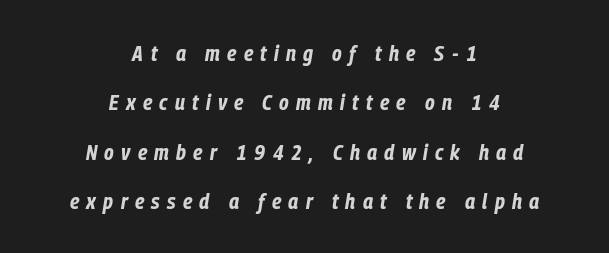
Q: Is the text bold? A: Yes.
Q: Is the text italic (slanted)? A: Yes, it leans right by about 9 degrees.
Q: Is the text underlined? A: No.
Q: How is the paragraph aligned? A: Centered.
Q: Is the spacing between letters normal or unusually wide? A: Unusually wide.
Q: Is the spacing between lines tight, normal or loose? A: Loose.
